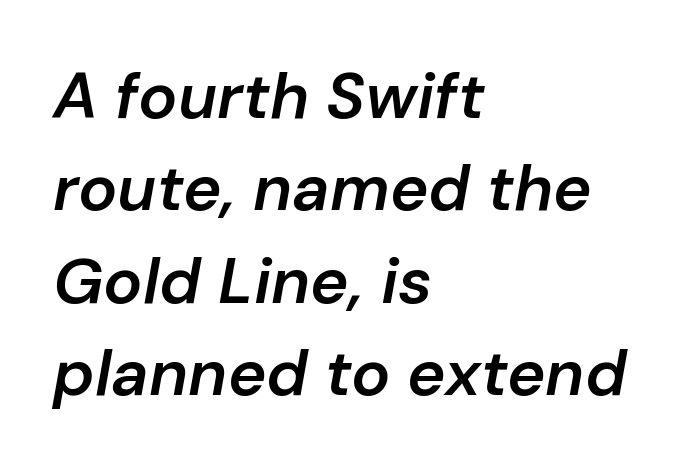
Q: Is the text bold? A: Semi-bold.
Q: Is the text italic (slanted)? A: Yes, it leans right by about 10 degrees.
Q: Is the text underlined? A: No.
Q: How is the paragraph aligned? A: Left-aligned.
Q: Is the spacing between letters normal or unusually wide? A: Normal.
Q: Is the spacing between lines tight, normal or loose? A: Normal.
Q: Width (condensed, normal, or wide)? A: Normal.
Q: Stroke contrast? A: Low.
Q: x-height? A: Medium.
Q: Monospaced? A: No.
